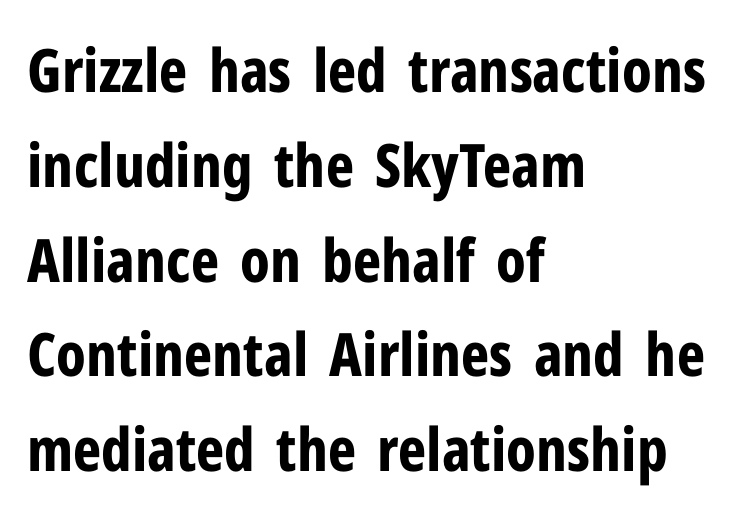
The image shows 60 px bold, condensed sans-serif type, upright; set left-aligned, normal line spacing (1.58x), normal letter spacing, not underlined; low stroke contrast and a medium x-height.
